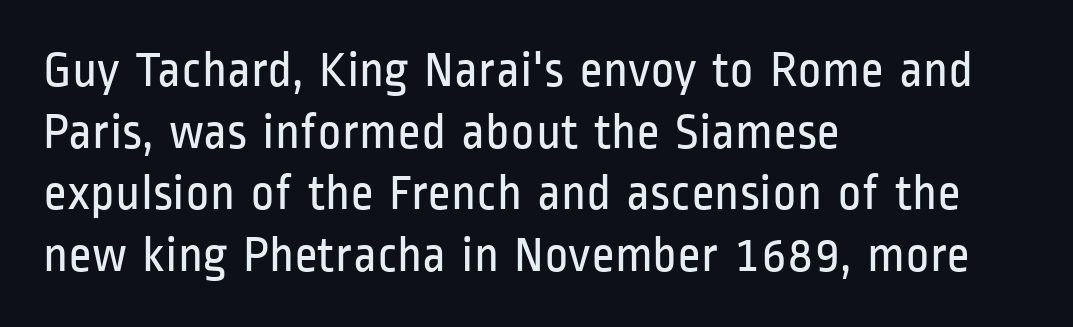
The face used here is proportionally spaced, like ordinary book or web type. Horizontally, the lines are justified to the leading edge only. The type family on display is of the sans-serif kind. Letter spacing: default. Nope, not italic — everything's standing straight.
